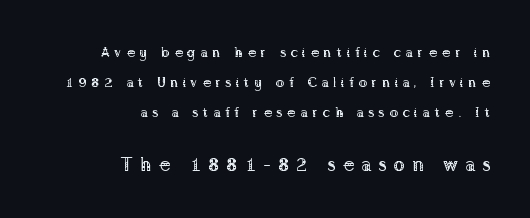
The weight would be labelled regular, book, light, or lighter still. Any mark beneath the type? The region is blank. Someone cranked the tracking dial way up on this one. The axis of the letterforms is exactly vertical. The lines in this sample share a right terminus and differ only in where they begin.
